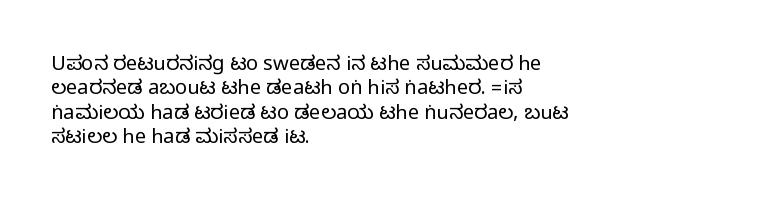
The image shows 20 px text type, upright; set left-aligned, line spacing 1.22x, normal letter spacing, not underlined.
